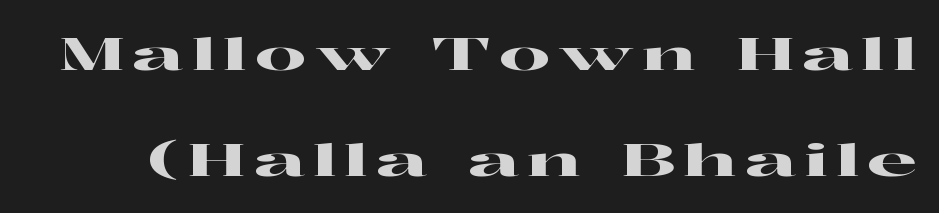
The image shows 45 px wide serif type, upright; set loose line spacing (2.36x), not underlined; high stroke contrast and a medium x-height.
